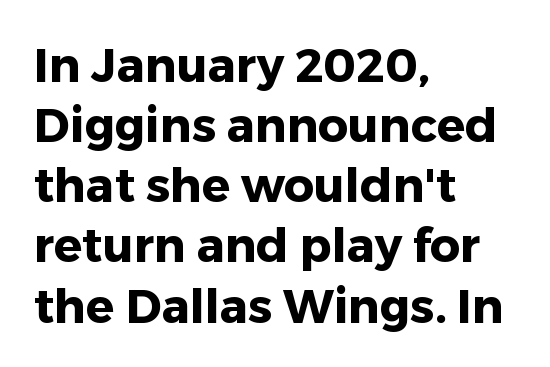
Q: Is the text bold? A: Yes.
Q: Is the text italic (slanted)? A: No, it is upright.
Q: Is the typeface a serif or a sans-serif typeface? A: Sans-serif.
Q: Is the text underlined? A: No.
Q: How is the paragraph aligned? A: Left-aligned.
Q: Is the spacing between letters normal or unusually wide? A: Normal.
Q: Is the spacing between lines tight, normal or loose? A: Normal.
Q: Width (condensed, normal, or wide)? A: Normal.
Q: Stroke contrast? A: Low.
Q: x-height? A: Medium.
Q: Monospaced? A: No.
